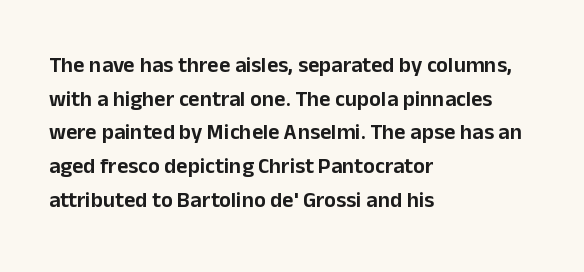
{"italic": "no", "underline": "no", "align": "left", "line_spacing": "normal", "line_spacing_ratio": 1.53, "letter_spacing": "normal", "letter_spacing_em": 0.0, "glyph_px": 22}
